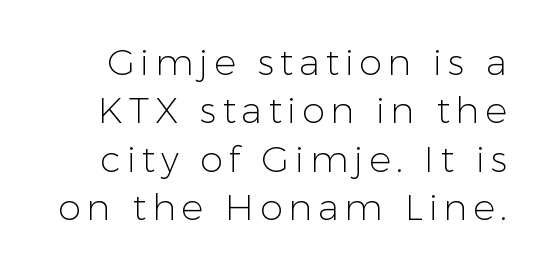
{"serif": "no", "italic": "no", "bold": "no", "weight": "light", "width": "normal", "stroke_contrast": "low", "x_height": "medium", "monospaced": "no", "underline": "no", "line_spacing": "normal", "line_spacing_ratio": 1.31, "glyph_px": 37}
